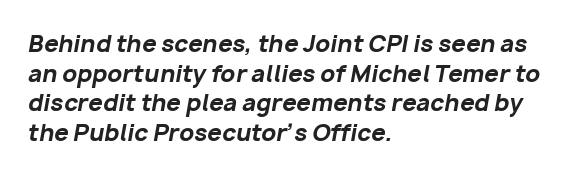
The image shows 23 px bold type, italic (leaning right); set left-aligned, normal line spacing (1.29x), normal letter spacing, not underlined.
